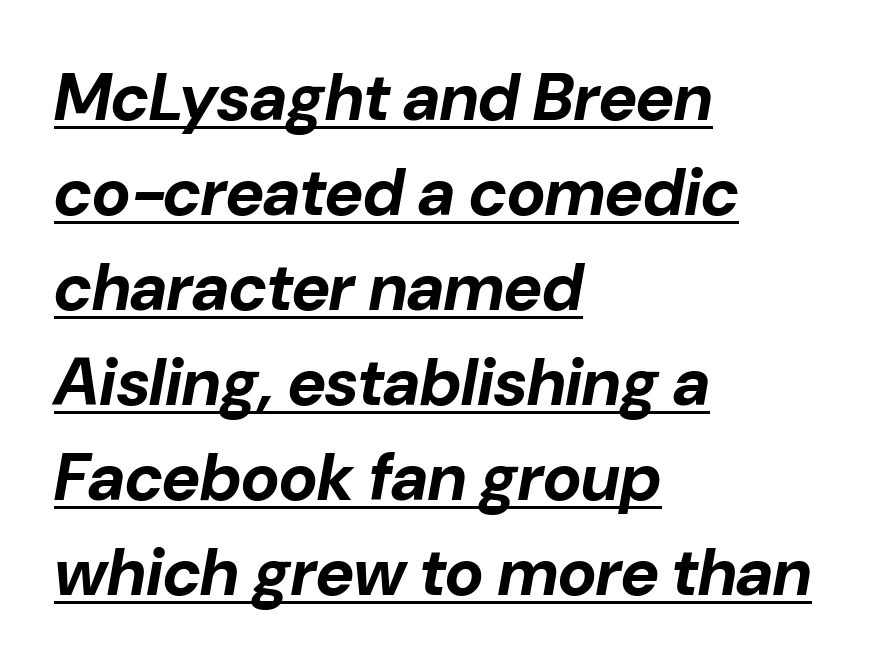
{"italic": "yes", "lean": "right", "slant_degrees": 10, "bold": "yes", "weight": "bold", "width": "normal", "stroke_contrast": "low", "x_height": "medium", "monospaced": "no", "underline": "yes", "align": "left", "line_spacing": "normal", "line_spacing_ratio": 1.44, "letter_spacing": "normal", "letter_spacing_em": 0.0, "glyph_px": 66}
